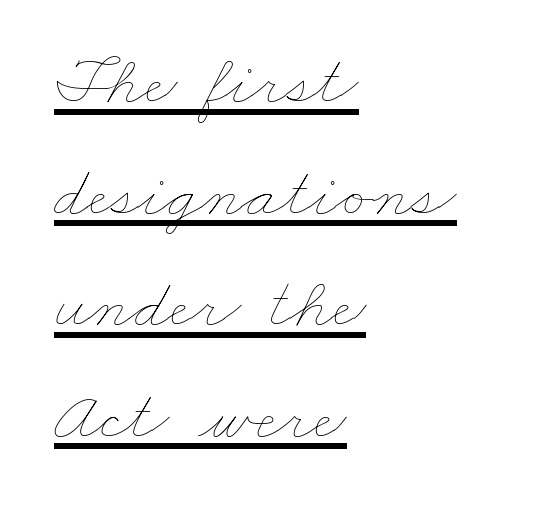
The image shows 72 px thin, wide type; set left-aligned, normal line spacing (1.55x), normal letter spacing, underlined; low stroke contrast and a small x-height.
